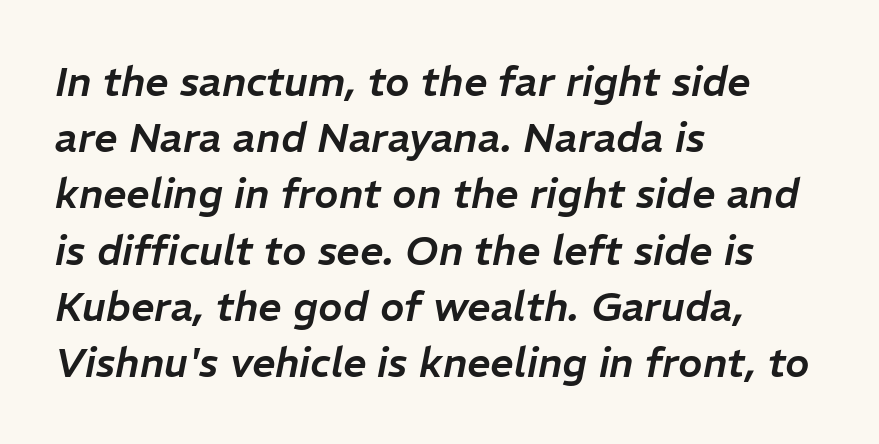
The image shows 41 px text type, italic (leaning right); set left-aligned, normal line spacing (1.37x), normal letter spacing, not underlined; low stroke contrast and a medium x-height.
